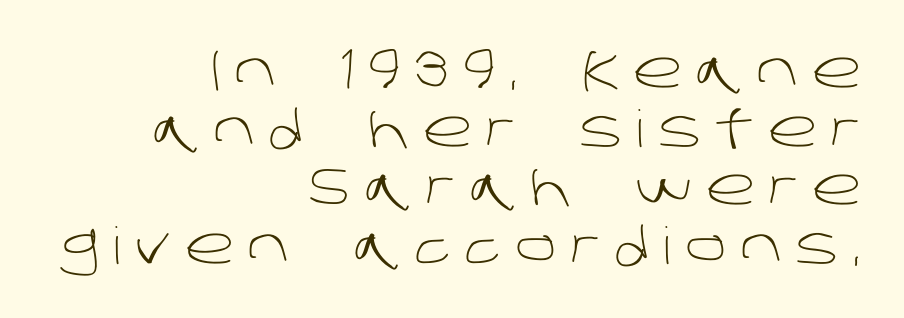
The image shows 51 px light sans-serif type; set right-aligned, tight line spacing (1.15x), unusually wide letter spacing (+0.28 em), not underlined; low stroke contrast and a large x-height.
